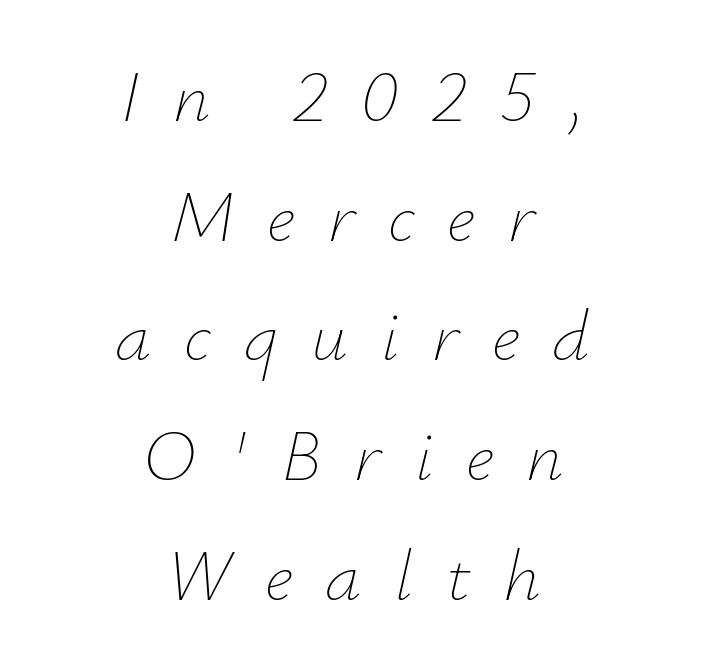
Horizontally, the lines are justified to the midpoint only. This reads as an unemphasized weight, regular at the heaviest. Compared with typical body copy, the letter spacing here is much looser. Bare-footed words on every line. Looks like regular typesetting: each glyph gets only the width it needs.
